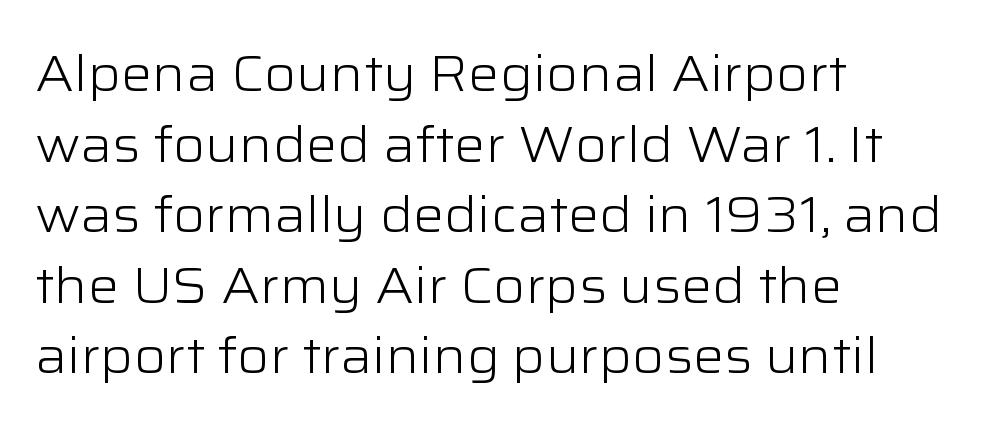
Q: Is the text bold? A: No.
Q: Is the text italic (slanted)? A: No, it is upright.
Q: Is the typeface a serif or a sans-serif typeface? A: Sans-serif.
Q: Is the text underlined? A: No.
Q: How is the paragraph aligned? A: Left-aligned.
Q: Is the spacing between letters normal or unusually wide? A: Normal.
Q: Is the spacing between lines tight, normal or loose? A: Normal.
Q: Width (condensed, normal, or wide)? A: Wide.
Q: Stroke contrast? A: Low.
Q: x-height? A: Medium.
Q: Monospaced? A: No.
